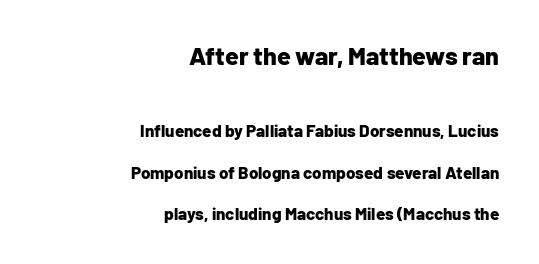
The image shows 25 px bold type, upright; set right-aligned, loose line spacing (2.42x), normal letter spacing, not underlined; the first (top) block is 1.47x larger.
